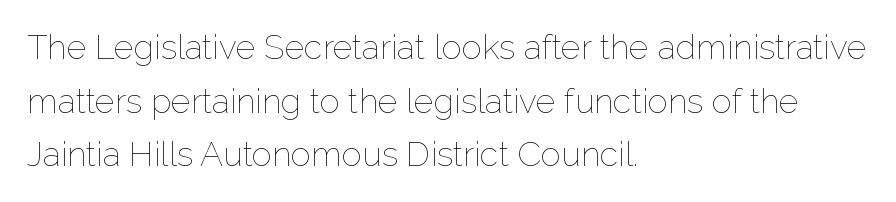
{"italic": "no", "bold": "no", "weight": "thin", "width": "normal", "stroke_contrast": "low", "x_height": "medium", "monospaced": "no", "underline": "no", "align": "left", "line_spacing": "normal", "line_spacing_ratio": 1.58, "letter_spacing": "normal", "letter_spacing_em": 0.0, "glyph_px": 34}
